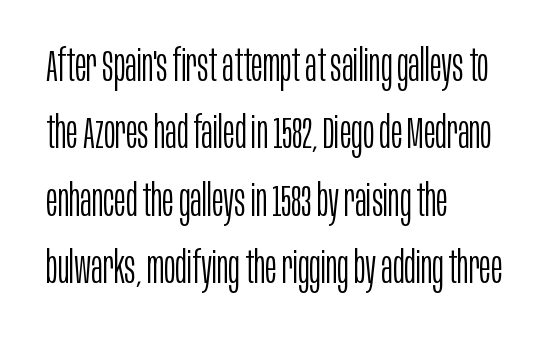
{"serif": "no", "italic": "no", "bold": "no", "weight": "light", "width": "condensed", "stroke_contrast": "low", "x_height": "large", "monospaced": "no", "underline": "no", "align": "left", "line_spacing": "normal", "line_spacing_ratio": 1.53, "letter_spacing": "normal", "letter_spacing_em": 0.0, "glyph_px": 44}
